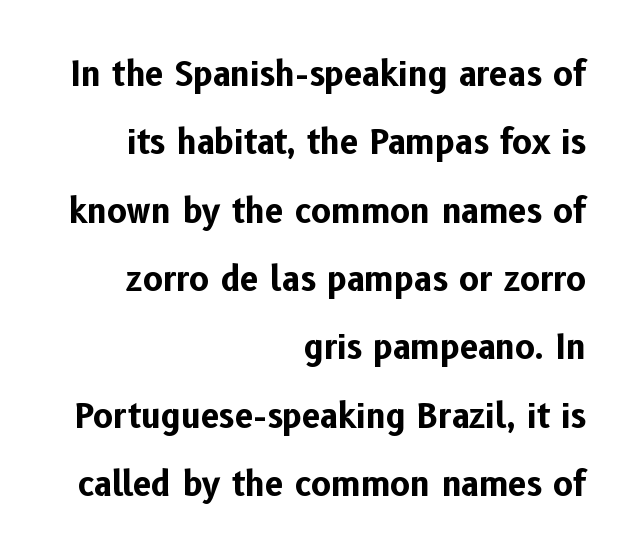
The image shows 33 px bold sans-serif type, upright; set right-aligned, loose line spacing (2.07x), normal letter spacing, not underlined; low stroke contrast and a medium x-height.
